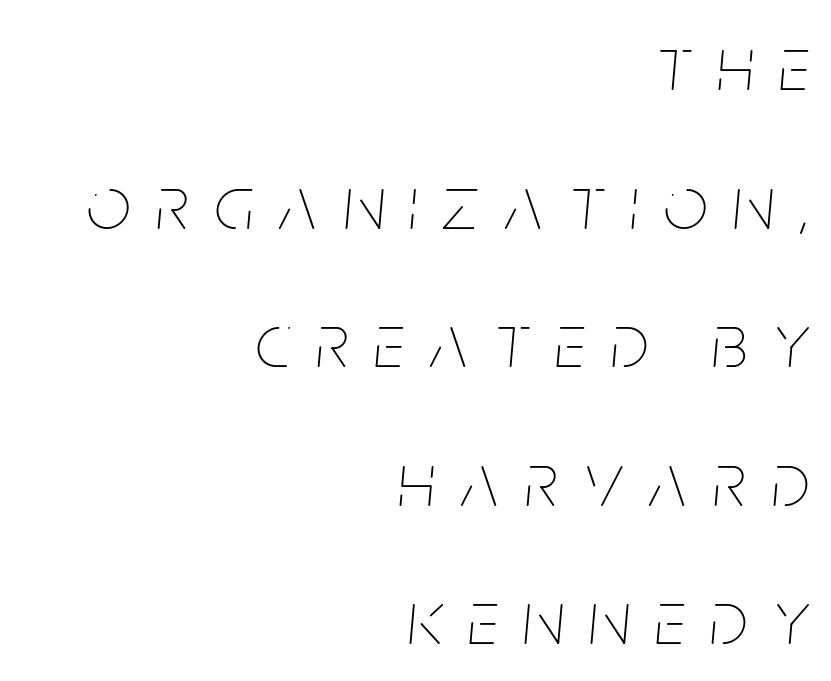
The image shows 77 px thin, condensed type, italic (leaning right); set right-aligned, line spacing 1.8x, unusually wide letter spacing (+0.34 em), not underlined; low stroke contrast and a large x-height.
